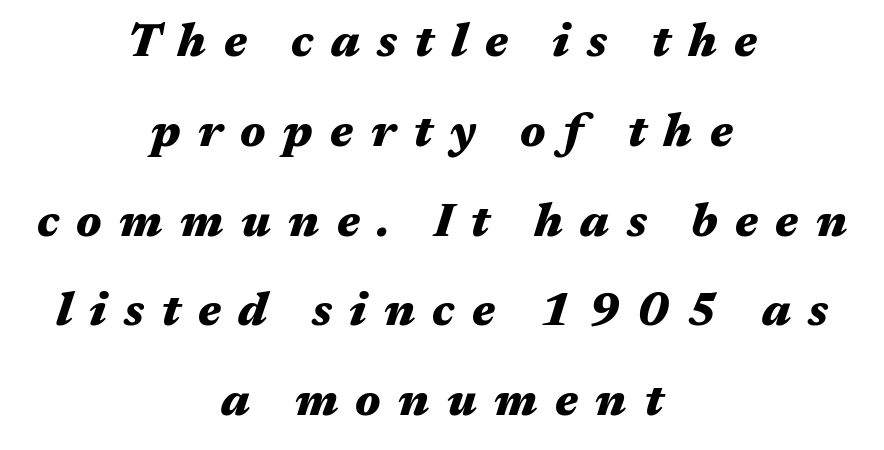
{"italic": "yes", "lean": "right", "slant_degrees": 17, "bold": "yes", "weight": "heavy", "width": "wide", "stroke_contrast": "medium", "x_height": "medium", "monospaced": "no", "underline": "no", "align": "center", "line_spacing": "loose", "line_spacing_ratio": 1.91, "letter_spacing": "wide", "letter_spacing_em": 0.37, "glyph_px": 47}
